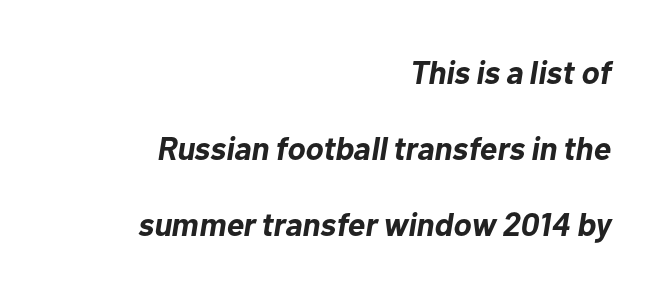
{"italic": "yes", "lean": "right", "slant_degrees": 10, "bold": "yes", "weight": "bold", "width": "normal", "stroke_contrast": "low", "x_height": "medium", "monospaced": "no", "underline": "no", "align": "right", "line_spacing": "loose", "line_spacing_ratio": 2.31, "letter_spacing": "normal", "letter_spacing_em": 0.0, "glyph_px": 33}
